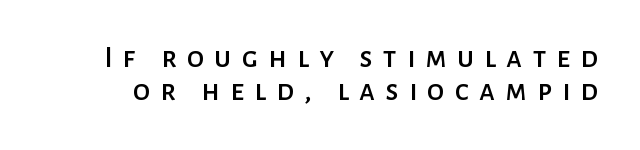
Q: Is the text italic (slanted)? A: No, it is upright.
Q: Is the typeface a serif or a sans-serif typeface? A: Sans-serif.
Q: Is the text underlined? A: No.
Q: Is the spacing between letters normal or unusually wide? A: Unusually wide.
Q: Is the spacing between lines tight, normal or loose? A: Tight.
Q: Width (condensed, normal, or wide)? A: Normal.
Q: Stroke contrast? A: Low.
Q: x-height? A: Medium.
Q: Monospaced? A: No.
